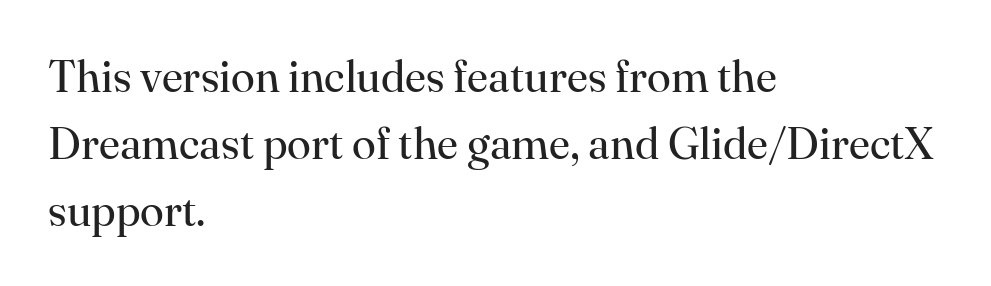
Students, note that the glyphs here touch the page at normal intervals. Beneath every word, the page is bare. Letterform terminals end in serifs throughout the passage. Normally led — the rows are evenly, conventionally spaced. Here the designer chose a conventional face with non-uniform glyph widths.
